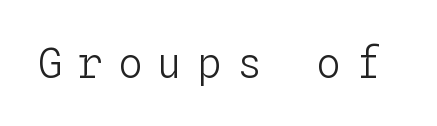
The passage shown is typed in a monospace face where columns stay perfectly aligned. Caption: expanded tracking, letters set apart. Unlike italic type, these characters show no tilt at all. A clean baseline with only descenders dipping below it. The font sits on the lighter half of the weight spectrum, regular included.
